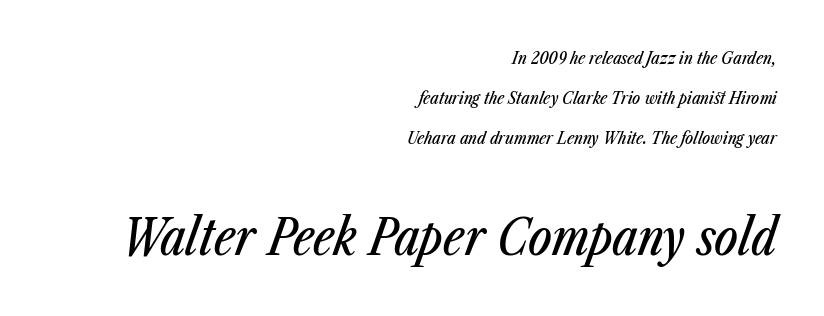
{"italic": "yes", "lean": "right", "slant_degrees": 23, "width": "condensed", "stroke_contrast": "low", "x_height": "medium", "monospaced": "no", "underline": "no", "align": "right", "line_spacing": "loose", "line_spacing_ratio": 2.34, "letter_spacing": "normal", "letter_spacing_em": 0.0, "larger_block": "second", "size_ratio": 2.94, "glyph_px": 50}
